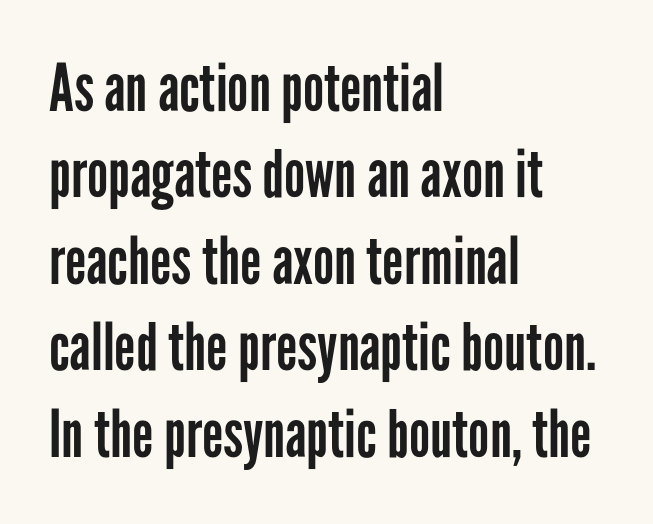
Q: Is the text bold? A: No.
Q: Is the text italic (slanted)? A: No, it is upright.
Q: Is the typeface a serif or a sans-serif typeface? A: Sans-serif.
Q: Is the text underlined? A: No.
Q: How is the paragraph aligned? A: Left-aligned.
Q: Is the spacing between letters normal or unusually wide? A: Normal.
Q: Is the spacing between lines tight, normal or loose? A: Normal.
Q: Width (condensed, normal, or wide)? A: Condensed.
Q: Stroke contrast? A: Low.
Q: x-height? A: Medium.
Q: Monospaced? A: No.
